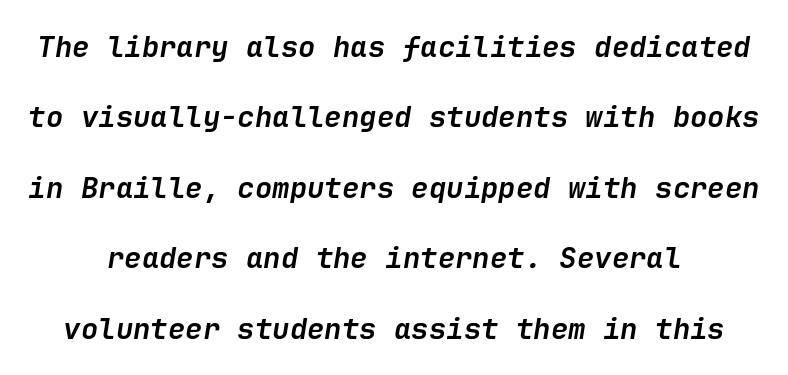
The image shows 29 px semibold type, italic (leaning right); set centered, loose line spacing (2.43x), normal letter spacing, not underlined; low stroke contrast and a medium x-height.
